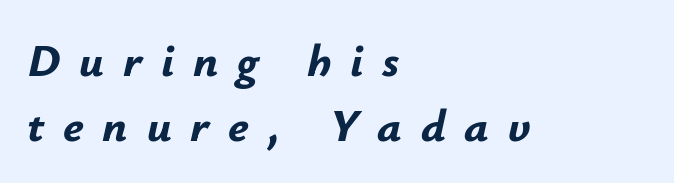
The image shows 46 px bold type, italic (leaning right); set left-aligned, normal line spacing (1.42x), unusually wide letter spacing (+0.41 em), not underlined; low stroke contrast and a small x-height.
